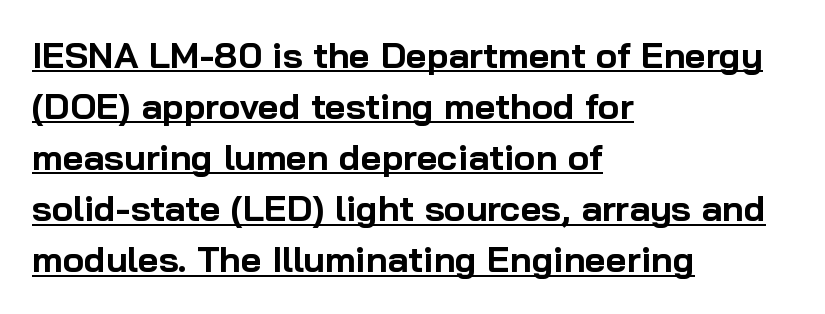
Q: Is the text bold? A: Yes.
Q: Is the text italic (slanted)? A: No, it is upright.
Q: Is the typeface a serif or a sans-serif typeface? A: Sans-serif.
Q: Is the text underlined? A: Yes.
Q: How is the paragraph aligned? A: Left-aligned.
Q: Is the spacing between letters normal or unusually wide? A: Normal.
Q: Is the spacing between lines tight, normal or loose? A: Normal.
Q: Width (condensed, normal, or wide)? A: Normal.
Q: Stroke contrast? A: Low.
Q: x-height? A: Medium.
Q: Monospaced? A: No.
